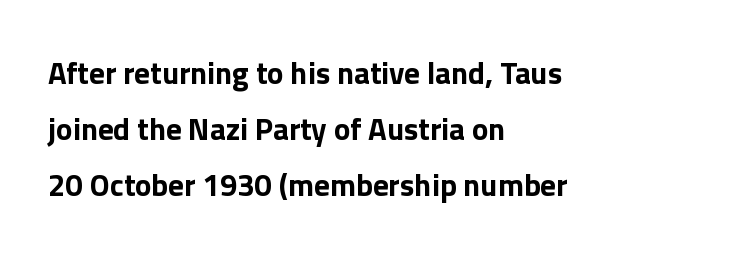
Q: Is the text bold? A: Yes.
Q: Is the text italic (slanted)? A: No, it is upright.
Q: Is the typeface a serif or a sans-serif typeface? A: Sans-serif.
Q: Is the text underlined? A: No.
Q: How is the paragraph aligned? A: Left-aligned.
Q: Is the spacing between letters normal or unusually wide? A: Normal.
Q: Width (condensed, normal, or wide)? A: Normal.
Q: x-height? A: Medium.
Q: Monospaced? A: No.
